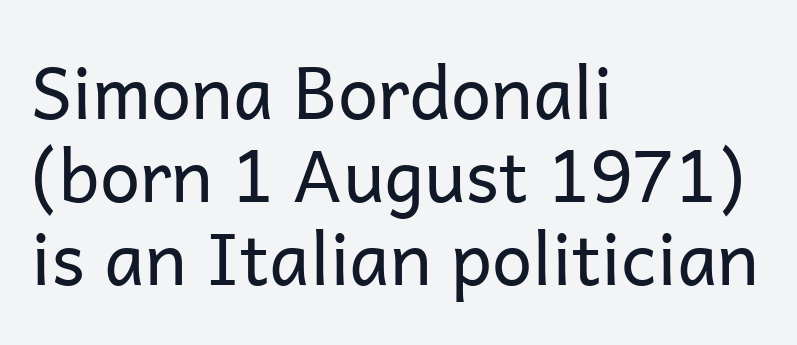
The image shows 72 px regular-weight sans-serif type, upright; set left-aligned, tight line spacing (1.15x), normal letter spacing, not underlined; low stroke contrast and a medium x-height.
